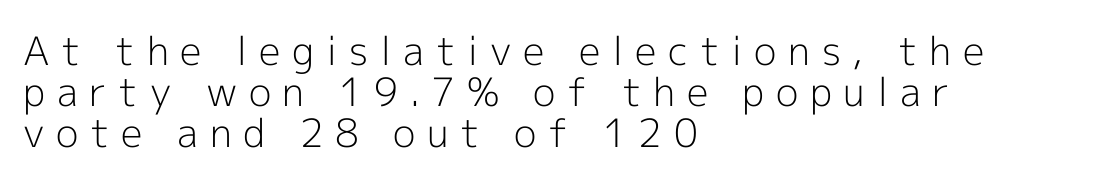
Q: Is the text bold? A: No.
Q: Is the text italic (slanted)? A: No, it is upright.
Q: Is the typeface a serif or a sans-serif typeface? A: Sans-serif.
Q: Is the text underlined? A: No.
Q: How is the paragraph aligned? A: Left-aligned.
Q: Is the spacing between letters normal or unusually wide? A: Unusually wide.
Q: Is the spacing between lines tight, normal or loose? A: Tight.
Q: Width (condensed, normal, or wide)? A: Normal.
Q: x-height? A: Medium.
Q: Monospaced? A: No.
